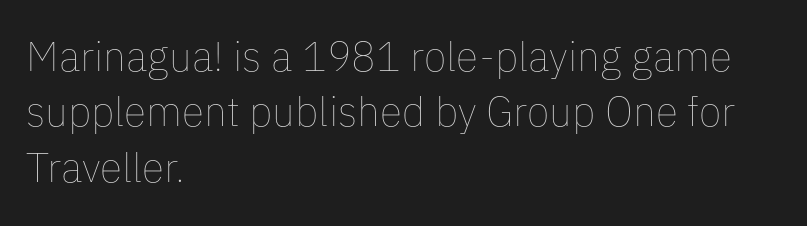
These lines keep a tight, regular rhythm from letter to letter. Do the characters align in a grid? No, the font is proportional. Leading: standard. Quick note: underline off.
